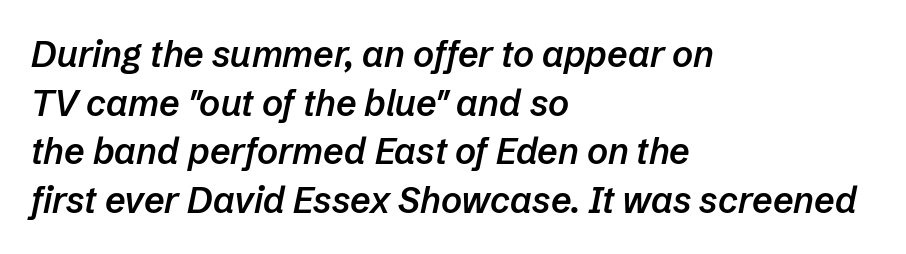
{"italic": "yes", "lean": "right", "slant_degrees": 12, "bold": "semi", "weight": "semibold", "width": "normal", "stroke_contrast": "low", "x_height": "medium", "monospaced": "no", "underline": "no", "align": "left", "line_spacing": "normal", "line_spacing_ratio": 1.35, "letter_spacing": "normal", "letter_spacing_em": 0.0, "glyph_px": 36}
